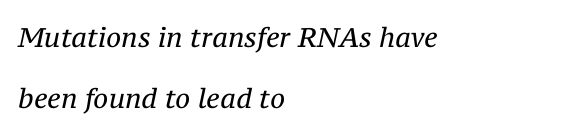
The whole block is typeset with a tilt. Just letters on the line, the space beneath them empty. Caption: standard tracking, unaltered. No heavy texture on the line: the type isn't bold.
